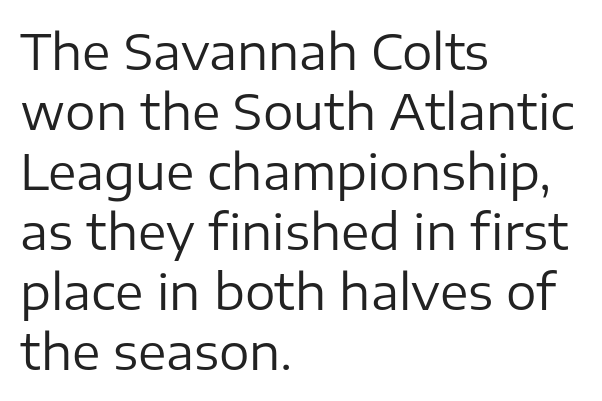
Proportional: the letters do not fall into vertical columns. This sample uses plain, unmodified letter spacing. The block of text has a typical density, with ordinary space between rows. This is sans-serif lettering, the kind often seen on screens and signage. Is there any slant? The stems are plumb. Lines of text with bare space underneath.
